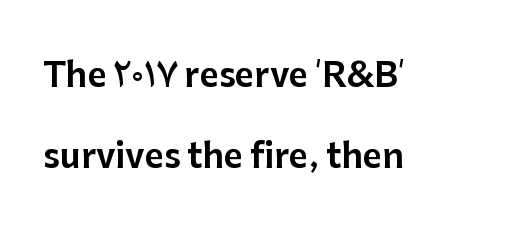
The image shows 33 px sans-serif type, upright; set left-aligned, loose line spacing (2.45x), normal letter spacing, not underlined; low stroke contrast and a medium x-height.
